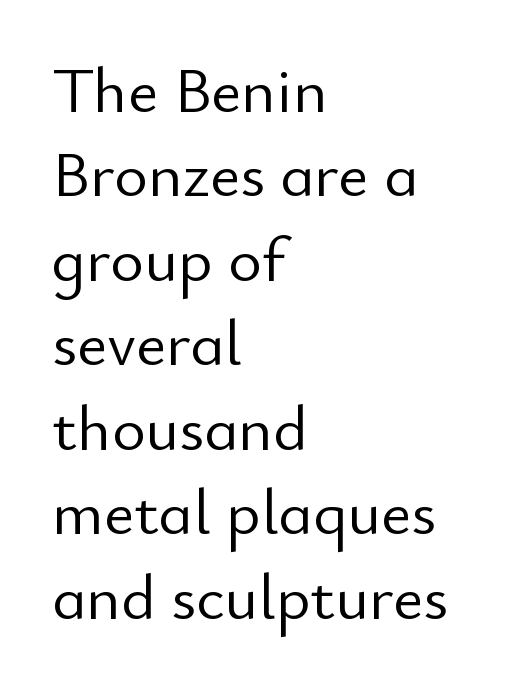
Q: Is the text bold? A: No.
Q: Is the text italic (slanted)? A: No, it is upright.
Q: Is the typeface a serif or a sans-serif typeface? A: Sans-serif.
Q: Is the text underlined? A: No.
Q: How is the paragraph aligned? A: Left-aligned.
Q: Is the spacing between letters normal or unusually wide? A: Normal.
Q: Is the spacing between lines tight, normal or loose? A: Normal.
Q: Width (condensed, normal, or wide)? A: Normal.
Q: Stroke contrast? A: Low.
Q: x-height? A: Small.
Q: Monospaced? A: No.
